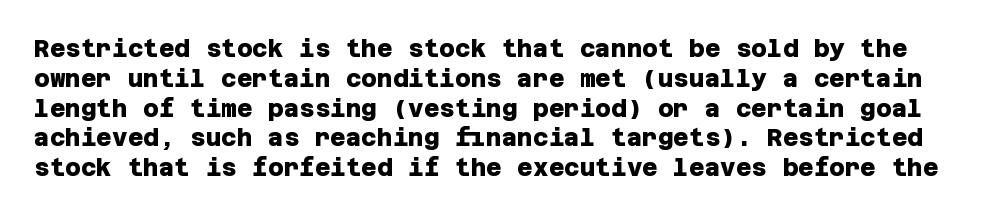
A bare baseline throughout the passage. Nobody touched the tracking dial on this one. Emphasis by weight is at full strength: bold.
